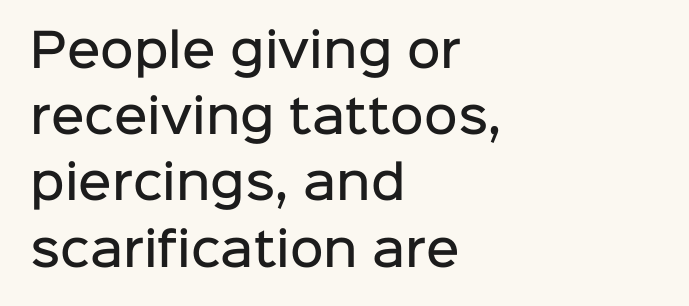
These lines are composed in type without serifs. Rule under the text: the space is simply empty. Does the lettering tilt? It doesn't — this is upright. Short and long lines alike share a common starting point at left. The line texture is even and compact thanks to regular tracking.
